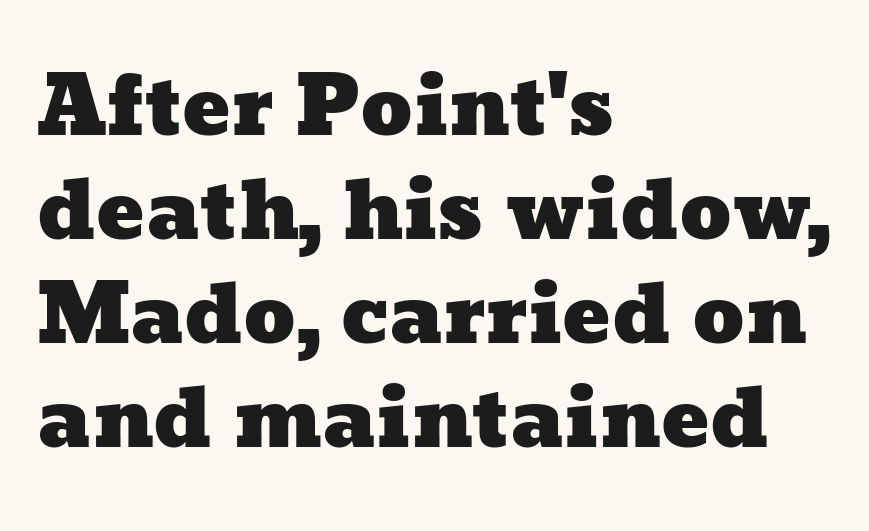
The image shows 80 px wide type; set left-aligned, normal line spacing (1.3x), normal letter spacing, not underlined; low stroke contrast and a medium x-height.
